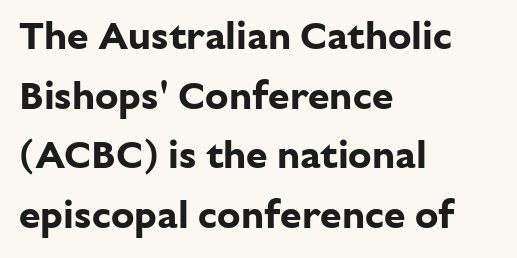
The image shows 39 px bold sans-serif type, upright; set left-aligned, normal line spacing (1.53x), normal letter spacing, not underlined; low stroke contrast and a medium x-height.
